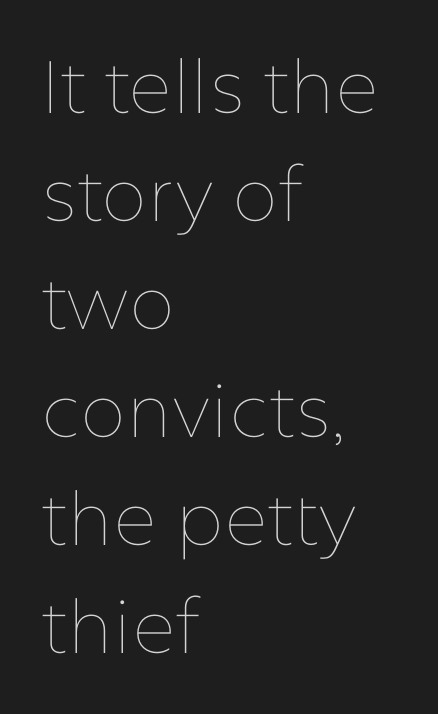
{"italic": "no", "bold": "no", "weight": "thin", "width": "normal", "stroke_contrast": "low", "x_height": "medium", "monospaced": "no", "underline": "no", "align": "left", "line_spacing": "normal", "line_spacing_ratio": 1.46, "letter_spacing": "normal", "letter_spacing_em": 0.0, "glyph_px": 74}
